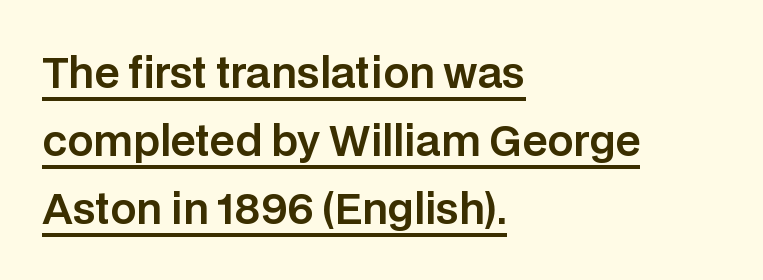
These lines are rendered in a variable-pitch font. Evenly set lines give the paragraph a standard silhouette. Tracking here is standard; glyphs follow each other at the usual distance. Regarding serifs, this sample does without them.
